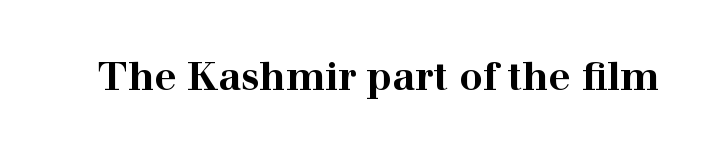
Q: Is the text bold? A: Yes.
Q: Is the text italic (slanted)? A: No, it is upright.
Q: Is the typeface a serif or a sans-serif typeface? A: Serif.
Q: Is the text underlined? A: No.
Q: Is the spacing between letters normal or unusually wide? A: Normal.
Q: Width (condensed, normal, or wide)? A: Wide.
Q: Stroke contrast? A: High.
Q: x-height? A: Medium.
Q: Monospaced? A: No.
